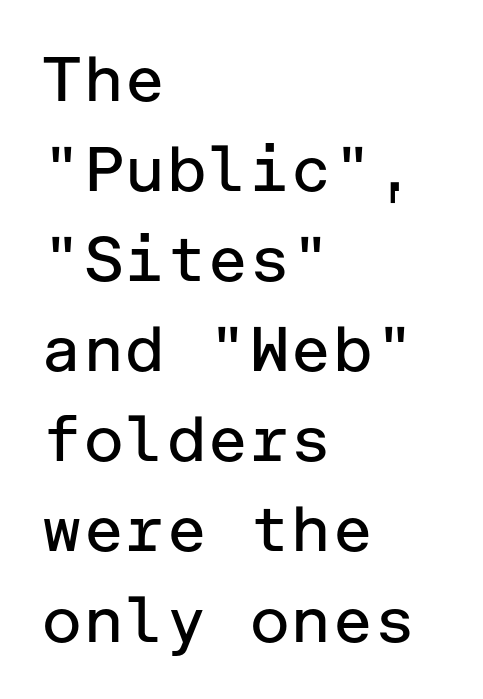
The image shows 63 px regular-weight sans-serif type, upright; set left-aligned, normal line spacing (1.43x), normal letter spacing, not underlined; low stroke contrast and a medium x-height.
